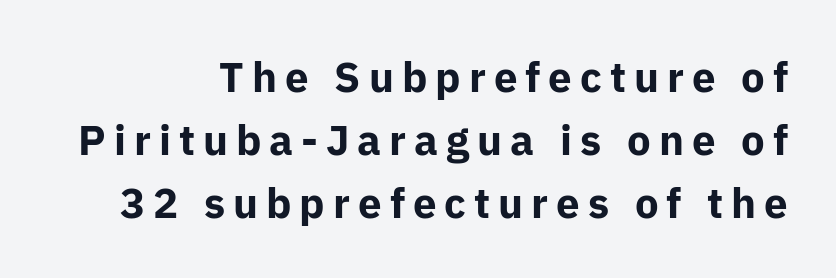
The image shows 42 px bold sans-serif type, upright; set right-aligned, normal line spacing (1.5x), not underlined; low stroke contrast and a medium x-height.
